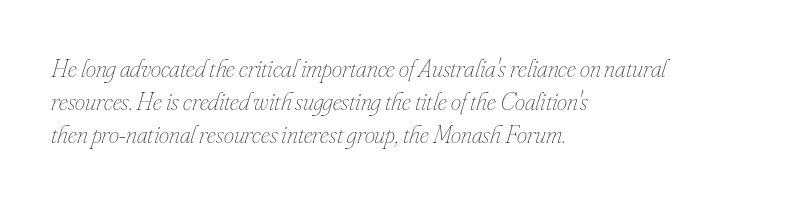
Q: Is the text bold? A: No.
Q: Is the text italic (slanted)? A: Yes, it leans right by about 16 degrees.
Q: Is the text underlined? A: No.
Q: How is the paragraph aligned? A: Left-aligned.
Q: Is the spacing between letters normal or unusually wide? A: Normal.
Q: Is the spacing between lines tight, normal or loose? A: Normal.
